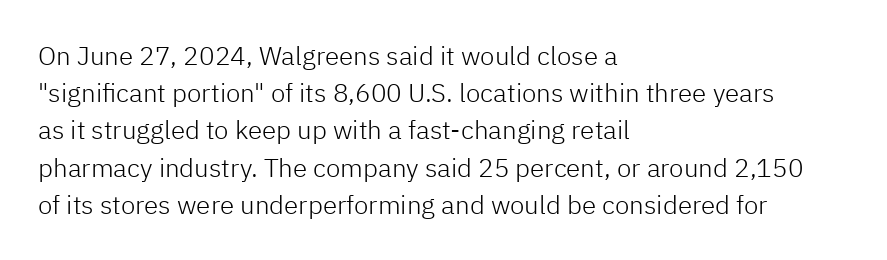
Q: Is the text bold? A: No.
Q: Is the text italic (slanted)? A: No, it is upright.
Q: Is the text underlined? A: No.
Q: How is the paragraph aligned? A: Left-aligned.
Q: Is the spacing between letters normal or unusually wide? A: Normal.
Q: Is the spacing between lines tight, normal or loose? A: Normal.
